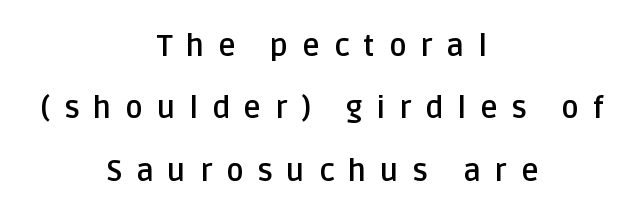
Q: Is the text bold? A: Yes.
Q: Is the text italic (slanted)? A: No, it is upright.
Q: Is the typeface a serif or a sans-serif typeface? A: Sans-serif.
Q: Is the text underlined? A: No.
Q: How is the paragraph aligned? A: Centered.
Q: Is the spacing between letters normal or unusually wide? A: Unusually wide.
Q: Is the spacing between lines tight, normal or loose? A: Loose.
Q: Width (condensed, normal, or wide)? A: Normal.
Q: Stroke contrast? A: Low.
Q: x-height? A: Large.
Q: Monospaced? A: No.
